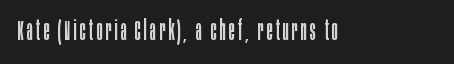
Does the type have serifs? No, each stem ends abruptly. A light-to-regular cut is what we see here. Decoration check: the copy has no underline. Note the varied advance widths — an 'i' is clearly narrower than an 'm'. Posture: upright roman.
